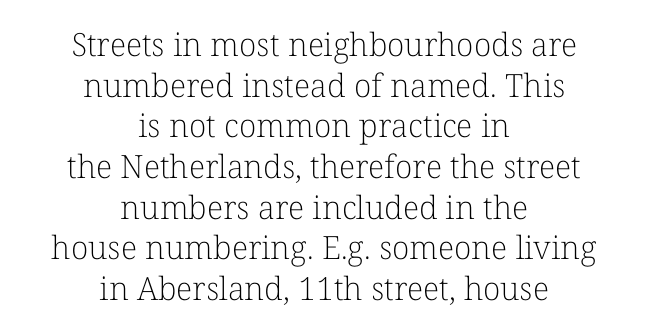
The image shows 32 px light serif type, upright; set centered, normal line spacing (1.27x), normal letter spacing, not underlined; low stroke contrast and a medium x-height.
